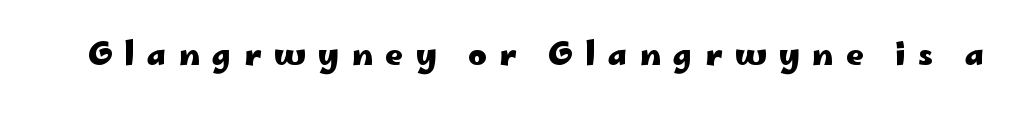
The rendering uses natural spacing where letterforms have individual widths. Every character sits straight up, as roman type does. The characters display no serif detailing; their extremities are plain. This is heavy type, rendered in bold. Descender tails drop into unmarked territory. Caption: expanded tracking, letters set apart.
